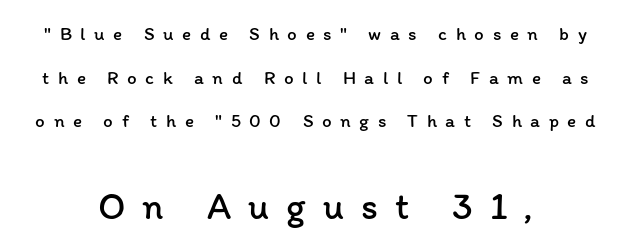
{"italic": "no", "bold": "no", "weight": "regular", "width": "normal", "stroke_contrast": "low", "x_height": "medium", "monospaced": "no", "underline": "no", "align": "center", "line_spacing": "loose", "line_spacing_ratio": 2.29, "letter_spacing": "wide", "letter_spacing_em": 0.45, "larger_block": "second", "size_ratio": 2.0, "glyph_px": 38}
